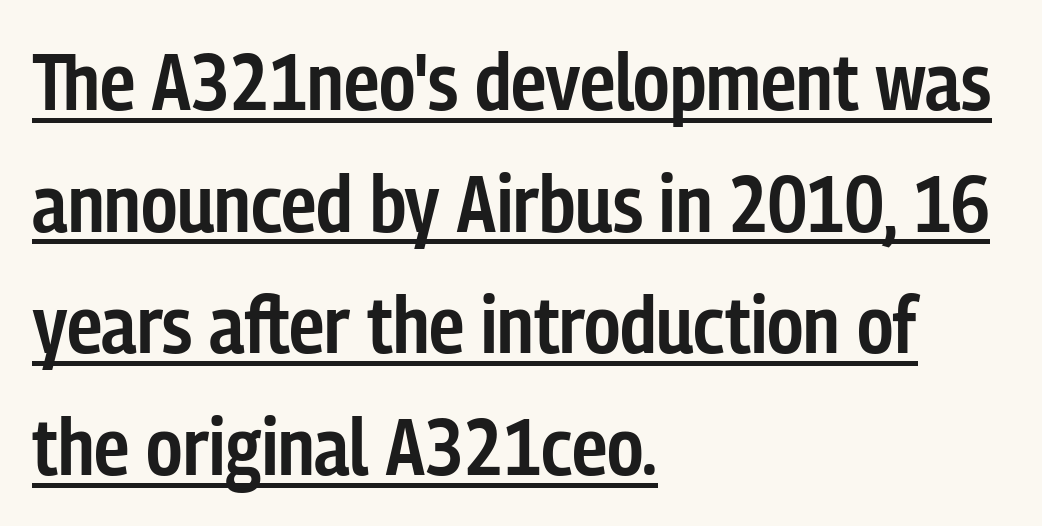
Italic: no, the glyphs are upright roman. Varying glyph widths throughout — classic text-font behaviour. Every word sits above its own underline. The letterforms sit shoulder to shoulder at normal distance.
